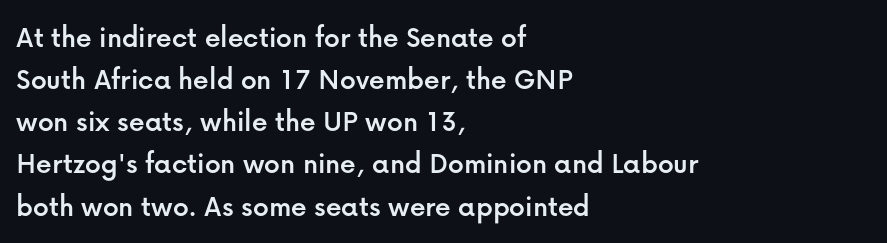
{"serif": "no", "italic": "no", "width": "normal", "stroke_contrast": "low", "x_height": "medium", "monospaced": "no", "underline": "no", "align": "left", "line_spacing": "normal", "line_spacing_ratio": 1.36, "letter_spacing": "normal", "letter_spacing_em": 0.0, "glyph_px": 31}
